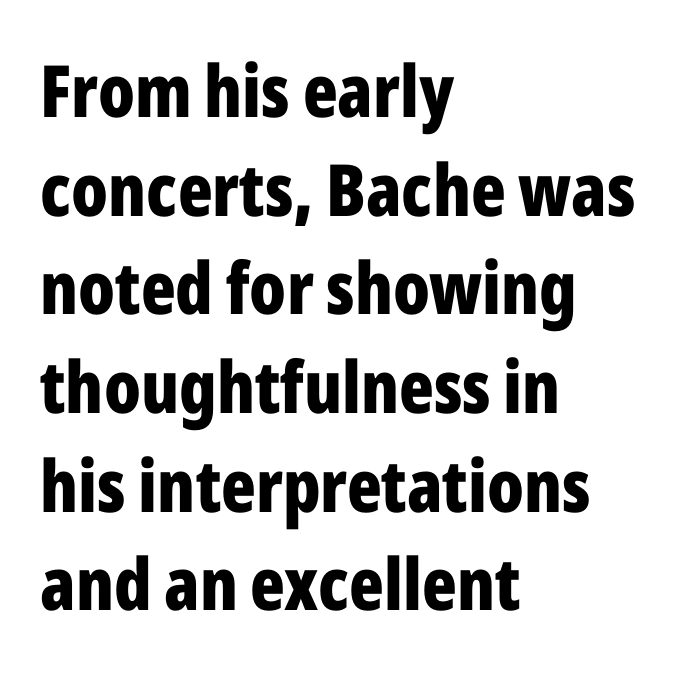
{"serif": "no", "italic": "no", "bold": "yes", "weight": "bold", "width": "condensed", "stroke_contrast": "low", "x_height": "medium", "monospaced": "no", "underline": "no", "align": "left", "line_spacing": "normal", "line_spacing_ratio": 1.37, "letter_spacing": "normal", "letter_spacing_em": 0.0, "glyph_px": 72}
